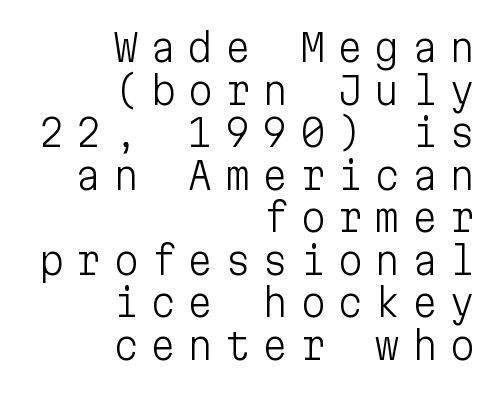
Q: Is the text bold? A: No.
Q: Is the text italic (slanted)? A: No, it is upright.
Q: Is the typeface a serif or a sans-serif typeface? A: Sans-serif.
Q: Is the text underlined? A: No.
Q: How is the paragraph aligned? A: Right-aligned.
Q: Is the spacing between letters normal or unusually wide? A: Unusually wide.
Q: Is the spacing between lines tight, normal or loose? A: Tight.
Q: Width (condensed, normal, or wide)? A: Normal.
Q: Stroke contrast? A: Low.
Q: x-height? A: Medium.
Q: Monospaced? A: Yes.
